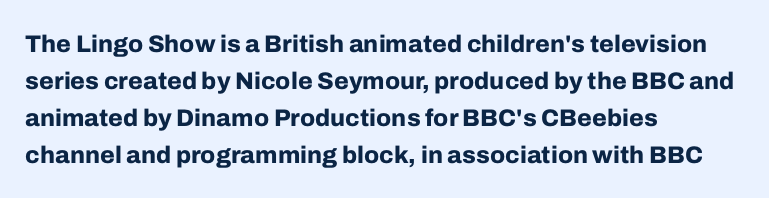
{"italic": "no", "bold": "yes", "underline": "no", "align": "left", "line_spacing": "normal", "line_spacing_ratio": 1.54, "letter_spacing": "normal", "letter_spacing_em": 0.0, "glyph_px": 24}
